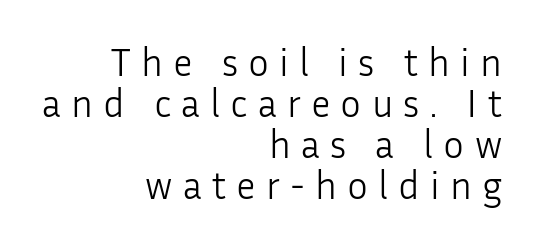
The image shows 39 px light sans-serif type, upright; set right-aligned, tight line spacing (1.05x), unusually wide letter spacing (+0.26 em), not underlined; low stroke contrast and a medium x-height.
